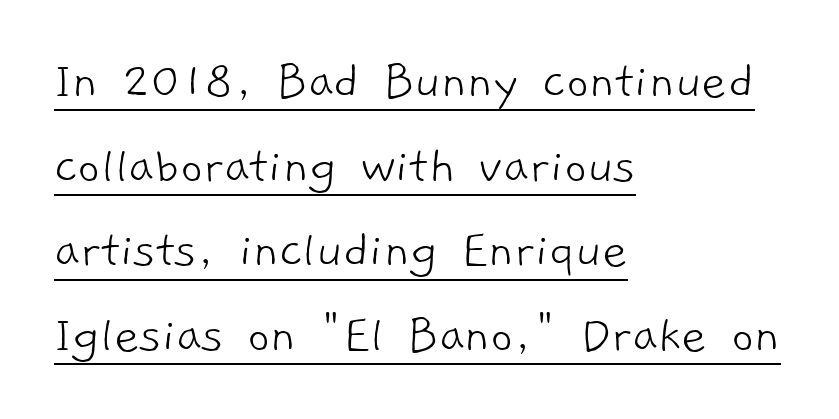
Q: Is the text bold? A: No.
Q: Is the typeface a serif or a sans-serif typeface? A: Sans-serif.
Q: Is the text underlined? A: Yes.
Q: How is the paragraph aligned? A: Left-aligned.
Q: Is the spacing between letters normal or unusually wide? A: Normal.
Q: Is the spacing between lines tight, normal or loose? A: Normal.
Q: Width (condensed, normal, or wide)? A: Normal.
Q: Stroke contrast? A: Low.
Q: x-height? A: Medium.
Q: Monospaced? A: No.
